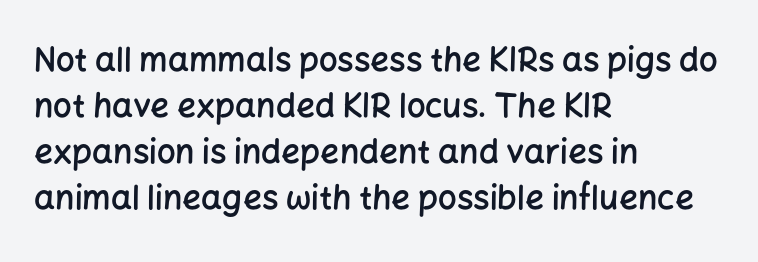
Q: Is the text bold? A: Semi-bold.
Q: Is the text italic (slanted)? A: No, it is upright.
Q: Is the typeface a serif or a sans-serif typeface? A: Sans-serif.
Q: Is the text underlined? A: No.
Q: How is the paragraph aligned? A: Left-aligned.
Q: Is the spacing between letters normal or unusually wide? A: Normal.
Q: Is the spacing between lines tight, normal or loose? A: Normal.
Q: Width (condensed, normal, or wide)? A: Normal.
Q: Stroke contrast? A: Low.
Q: x-height? A: Medium.
Q: Monospaced? A: No.
